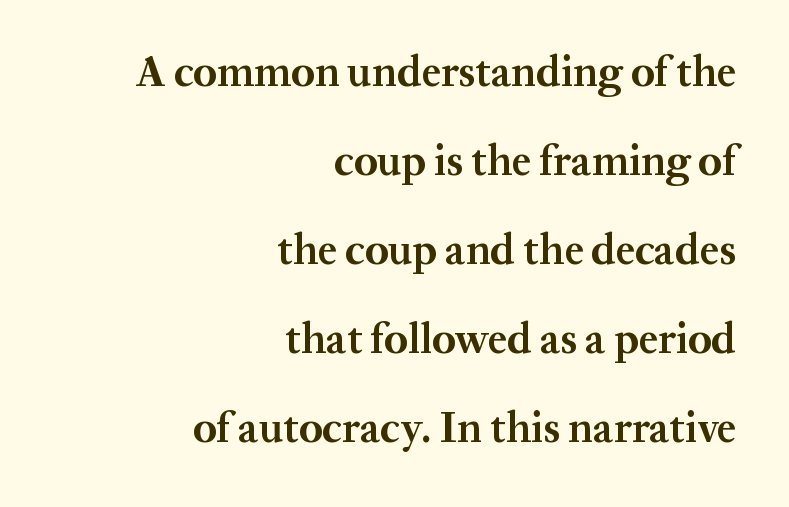
Does the copy run flush right? Yes — the right margin is perfectly even. The vertical gap from one line to the next is large. The line texture is even and compact thanks to regular tracking. The font family rendered here belongs to the serif group.
